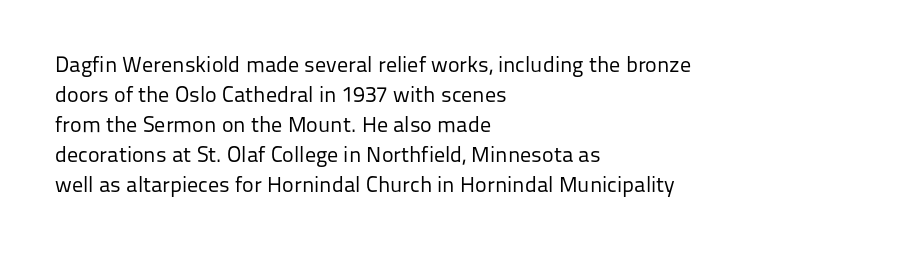
{"italic": "no", "bold": "no", "underline": "no", "align": "left", "line_spacing": "normal", "line_spacing_ratio": 1.36, "letter_spacing": "normal", "letter_spacing_em": 0.0, "glyph_px": 22}
